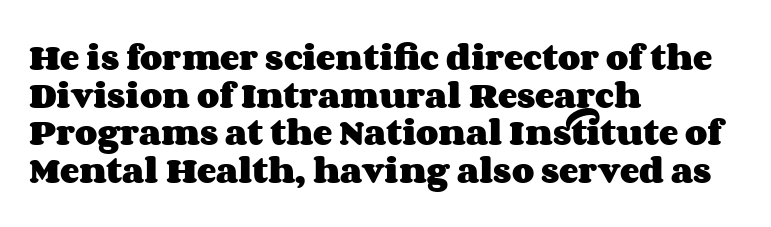
Q: Is the text bold? A: Yes.
Q: Is the text italic (slanted)? A: No, it is upright.
Q: Is the text underlined? A: No.
Q: How is the paragraph aligned? A: Left-aligned.
Q: Is the spacing between letters normal or unusually wide? A: Normal.
Q: Is the spacing between lines tight, normal or loose? A: Normal.
Q: Width (condensed, normal, or wide)? A: Wide.
Q: Stroke contrast? A: Medium.
Q: x-height? A: Large.
Q: Monospaced? A: No.
